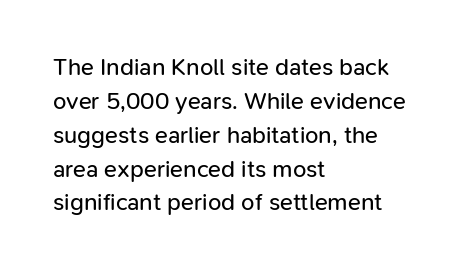
Q: Is the text bold? A: No.
Q: Is the text italic (slanted)? A: No, it is upright.
Q: Is the text underlined? A: No.
Q: How is the paragraph aligned? A: Left-aligned.
Q: Is the spacing between letters normal or unusually wide? A: Normal.
Q: Is the spacing between lines tight, normal or loose? A: Normal.
